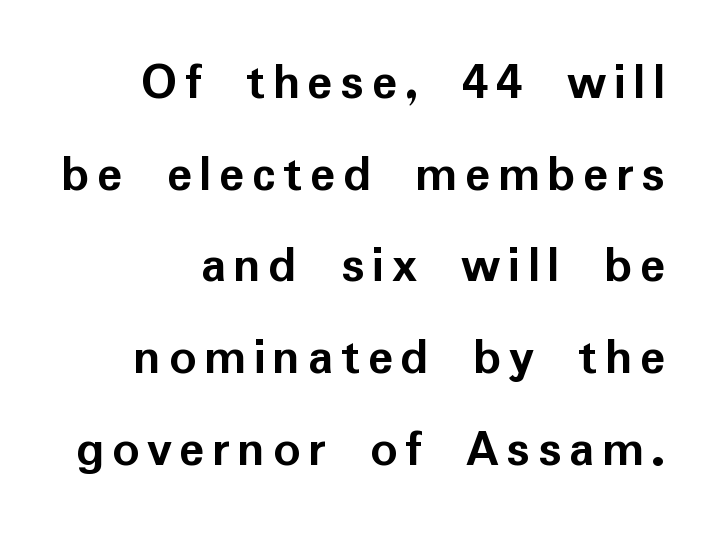
The image shows 53 px semibold sans-serif type, upright; set right-aligned, line spacing 1.73x, not underlined; low stroke contrast and a medium x-height.
